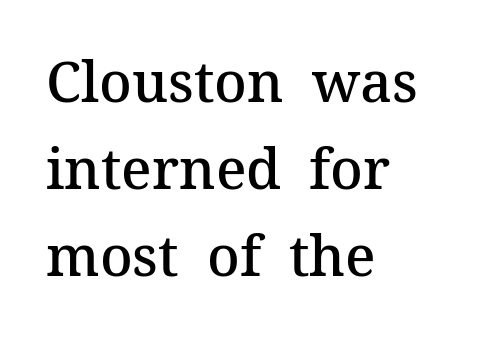
Q: Is the text bold? A: Semi-bold.
Q: Is the text italic (slanted)? A: No, it is upright.
Q: Is the typeface a serif or a sans-serif typeface? A: Serif.
Q: Is the text underlined? A: No.
Q: How is the paragraph aligned? A: Left-aligned.
Q: Is the spacing between letters normal or unusually wide? A: Normal.
Q: Is the spacing between lines tight, normal or loose? A: Normal.
Q: Width (condensed, normal, or wide)? A: Normal.
Q: Stroke contrast? A: Medium.
Q: x-height? A: Medium.
Q: Monospaced? A: No.
